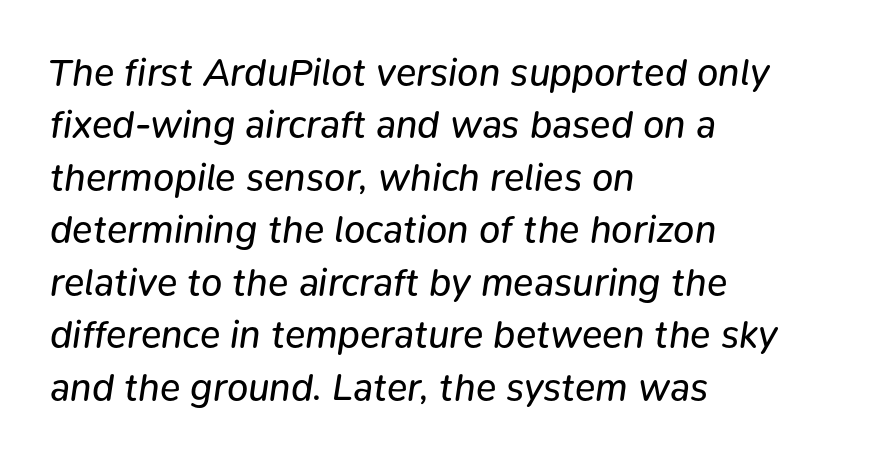
The image shows 38 px regular-weight type, italic (leaning right); set left-aligned, normal line spacing (1.38x), normal letter spacing, not underlined; low stroke contrast and a medium x-height.
